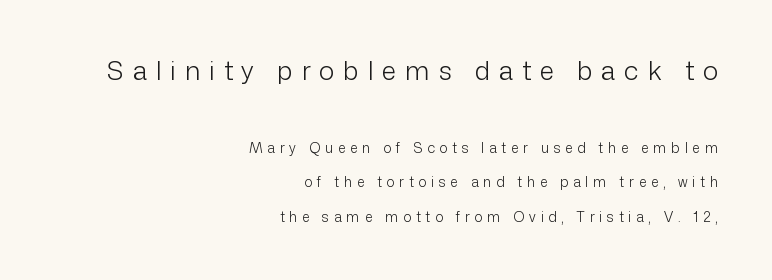
This sample is right-justified, so line beginnings fall wherever the words allow. This is the regular roman posture of the typeface. Airy leading. Larger block? The one above; the one below is distinctly smaller. This sample uses expanded letter spacing, leaving extra air between glyphs.
